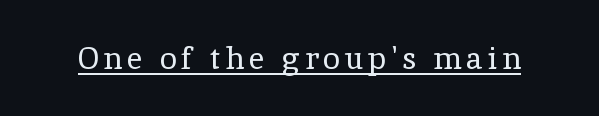
The image shows 31 px regular-weight serif type, upright; set underlined; a medium x-height.
